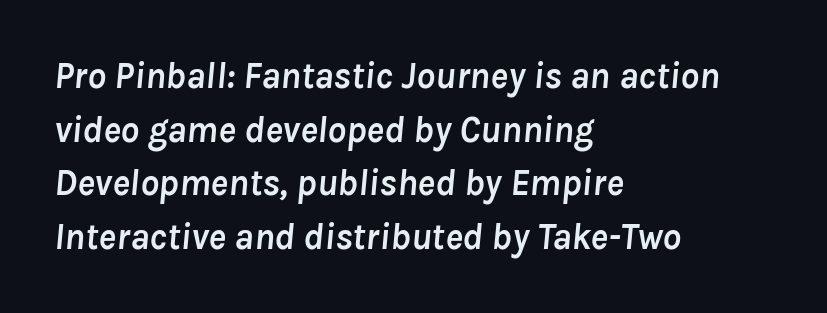
{"italic": "yes", "lean": "right", "slant_degrees": 8, "bold": "yes", "weight": "semibold", "width": "normal", "stroke_contrast": "low", "x_height": "medium", "monospaced": "no", "underline": "no", "align": "left", "line_spacing": "normal", "line_spacing_ratio": 1.45, "letter_spacing": "normal", "letter_spacing_em": 0.0, "glyph_px": 37}
